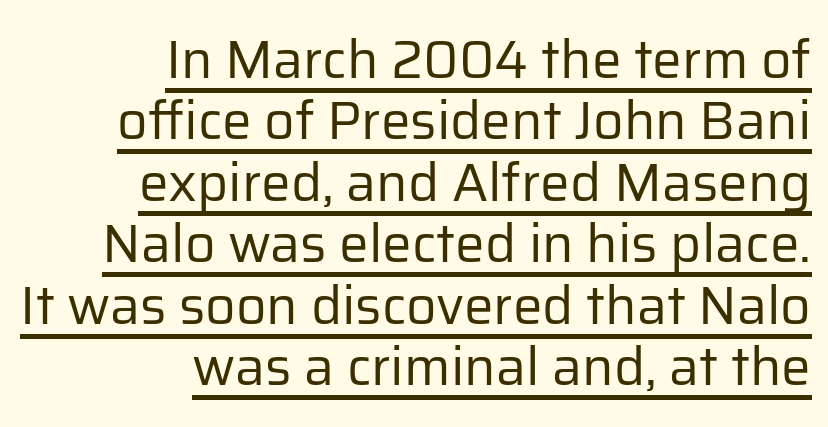
{"serif": "no", "italic": "no", "bold": "no", "weight": "regular", "width": "normal", "stroke_contrast": "low", "x_height": "medium", "monospaced": "no", "underline": "yes", "align": "right", "line_spacing_ratio": 1.16, "letter_spacing": "normal", "letter_spacing_em": 0.0, "glyph_px": 53}
